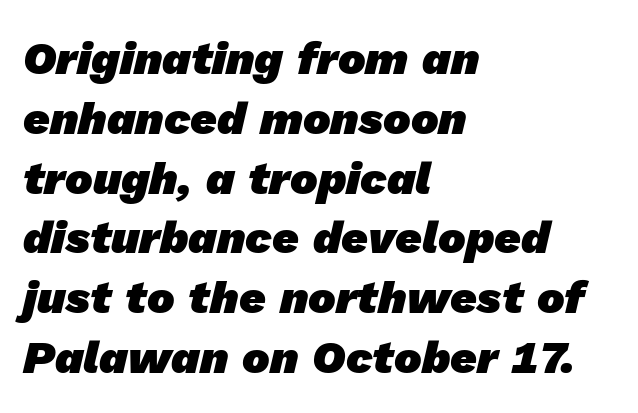
The image shows 46 px heavy sans-serif type; set left-aligned, normal line spacing (1.3x), normal letter spacing, not underlined; low stroke contrast and a medium x-height.
